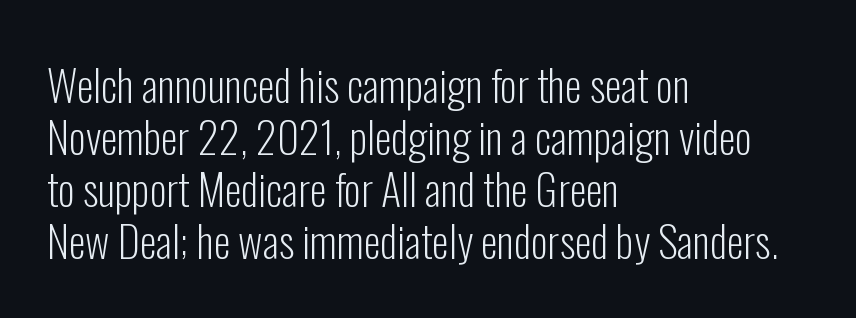
Is this a fixed-width face? No — the glyphs have proportional, varying widths. No italicization has been applied; the sample stays upright. The face used here is a sans, in the tradition of grotesques and geometrics. Does the copy run flush right? No — it runs flush left.
